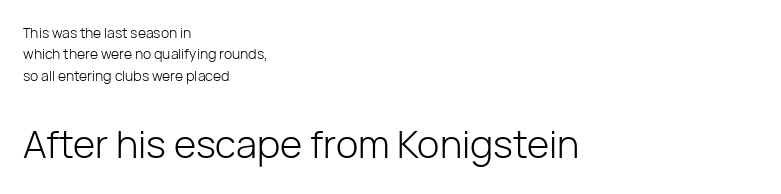
Q: Is the text bold? A: No.
Q: Is the text italic (slanted)? A: No, it is upright.
Q: Is the typeface a serif or a sans-serif typeface? A: Sans-serif.
Q: Is the text underlined? A: No.
Q: How is the paragraph aligned? A: Left-aligned.
Q: Is the spacing between letters normal or unusually wide? A: Normal.
Q: Is the spacing between lines tight, normal or loose? A: Normal.
Q: Which block of text is set in a larger size, the first (top) or the second (bottom)? A: The second (bottom) one.
Q: Width (condensed, normal, or wide)? A: Normal.
Q: Stroke contrast? A: Low.
Q: x-height? A: Medium.
Q: Monospaced? A: No.
